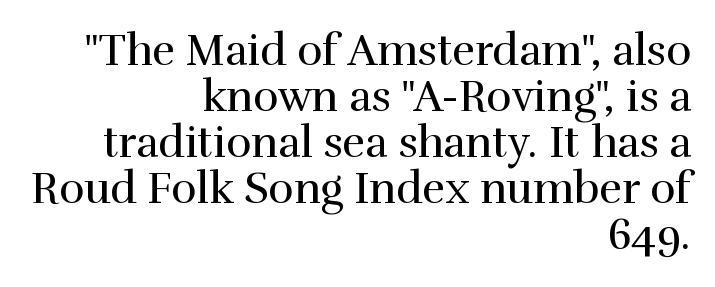
The image shows 43 px regular-weight serif type, upright; set right-aligned, tight line spacing (1.07x), normal letter spacing, not underlined; a medium x-height.
